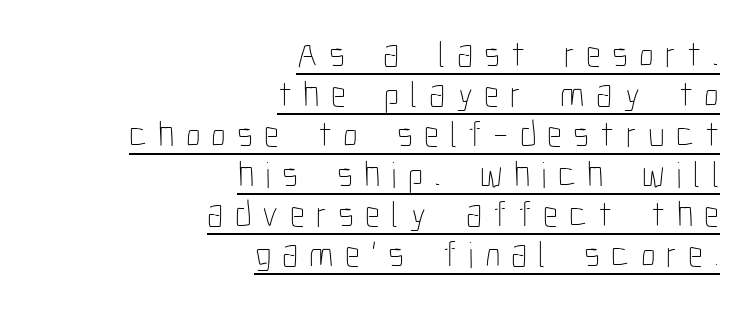
Q: Is the text bold? A: No.
Q: Is the text italic (slanted)? A: No, it is upright.
Q: Is the text underlined? A: Yes.
Q: How is the paragraph aligned? A: Right-aligned.
Q: Is the spacing between letters normal or unusually wide? A: Unusually wide.
Q: Is the spacing between lines tight, normal or loose? A: Tight.
Q: Width (condensed, normal, or wide)? A: Condensed.
Q: Stroke contrast? A: Low.
Q: x-height? A: Medium.
Q: Monospaced? A: No.
